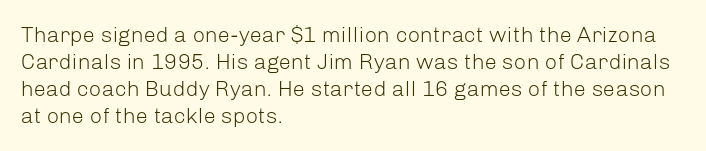
Q: Is the text bold? A: No.
Q: Is the text italic (slanted)? A: No, it is upright.
Q: Is the text underlined? A: No.
Q: How is the paragraph aligned? A: Left-aligned.
Q: Is the spacing between letters normal or unusually wide? A: Normal.
